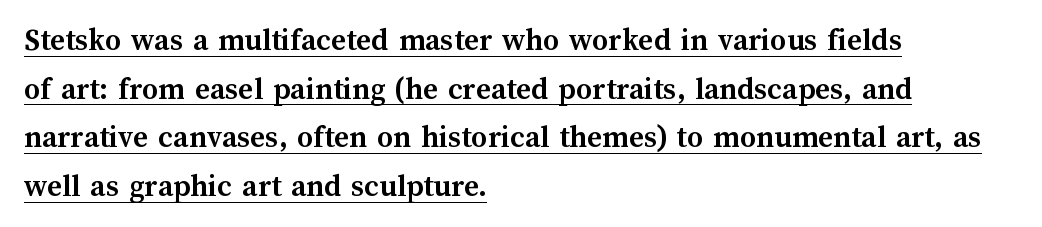
{"italic": "no", "bold": "yes", "weight": "semibold", "width": "normal", "stroke_contrast": "medium", "x_height": "medium", "monospaced": "no", "underline": "yes", "align": "left", "line_spacing": "normal", "line_spacing_ratio": 1.52, "letter_spacing": "normal", "letter_spacing_em": 0.0, "glyph_px": 32}
